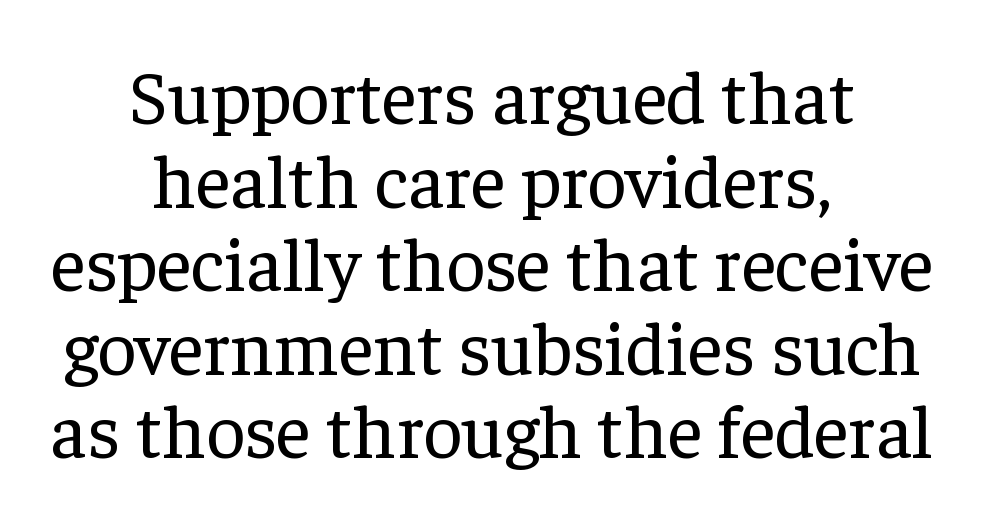
The image shows 76 px regular-weight serif type, upright; set centered, tight line spacing (1.1x), normal letter spacing, not underlined; low stroke contrast and a medium x-height.
